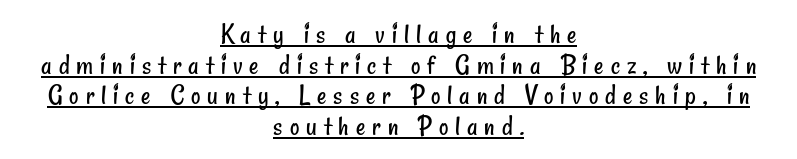
Q: Is the text bold? A: No.
Q: Is the typeface a serif or a sans-serif typeface? A: Sans-serif.
Q: Is the text underlined? A: Yes.
Q: How is the paragraph aligned? A: Centered.
Q: Is the spacing between letters normal or unusually wide? A: Unusually wide.
Q: Is the spacing between lines tight, normal or loose? A: Tight.
Q: Width (condensed, normal, or wide)? A: Condensed.
Q: Stroke contrast? A: Low.
Q: x-height? A: Small.
Q: Monospaced? A: No.
